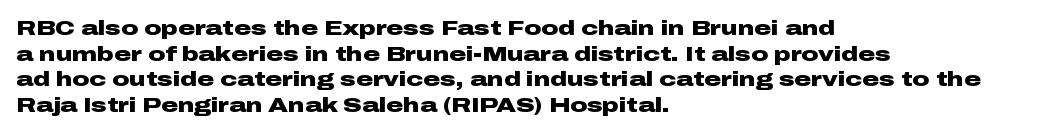
The image shows 21 px bold type, upright; set left-aligned, line spacing 1.22x, normal letter spacing, not underlined.
